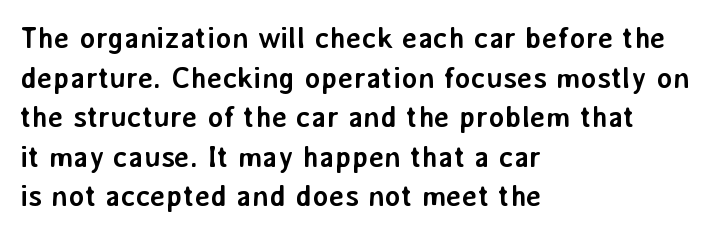
{"serif": "no", "italic": "no", "bold": "yes", "weight": "semibold", "width": "normal", "stroke_contrast": "low", "x_height": "medium", "monospaced": "no", "underline": "no", "align": "left", "line_spacing": "normal", "line_spacing_ratio": 1.32, "letter_spacing": "normal", "letter_spacing_em": 0.0, "glyph_px": 30}
